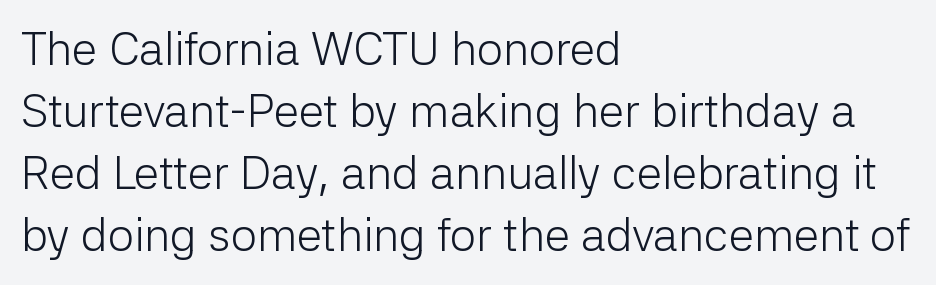
The image shows 46 px light sans-serif type, upright; set left-aligned, normal line spacing (1.35x), normal letter spacing, not underlined; low stroke contrast and a medium x-height.
